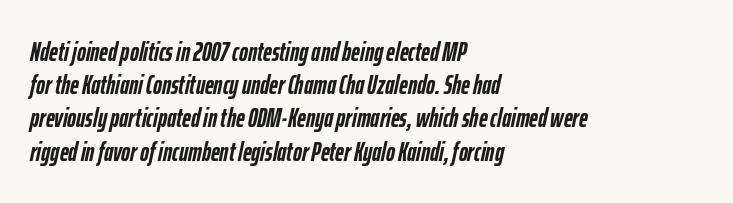
Notice how the passage keeps a crisp vertical edge on the left only. Descender tails drop into unmarked territory. Yep, that's italic — everything's leaning. Standard letterfit; no display-style spreading of the glyphs. The characters look thick and weighty, a clear bold.
